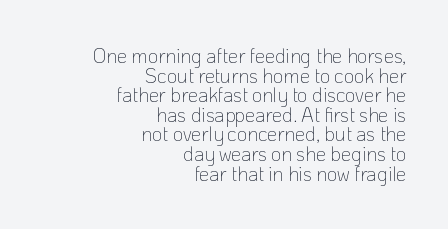
{"italic": "no", "bold": "no", "underline": "no", "align": "right", "line_spacing": "tight", "line_spacing_ratio": 0.98, "letter_spacing": "normal", "letter_spacing_em": 0.0, "glyph_px": 20}
